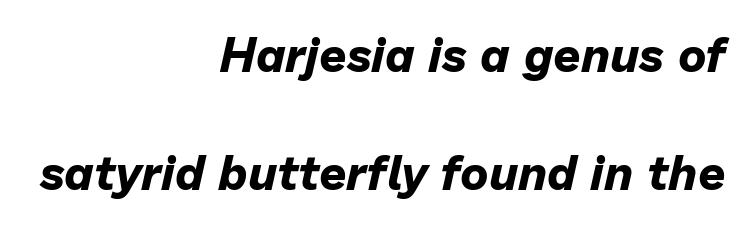
{"italic": "yes", "lean": "right", "slant_degrees": 13, "bold": "yes", "weight": "bold", "width": "normal", "stroke_contrast": "low", "x_height": "medium", "monospaced": "no", "underline": "no", "align": "right", "line_spacing": "loose", "line_spacing_ratio": 2.46, "letter_spacing": "normal", "letter_spacing_em": 0.0, "glyph_px": 48}
